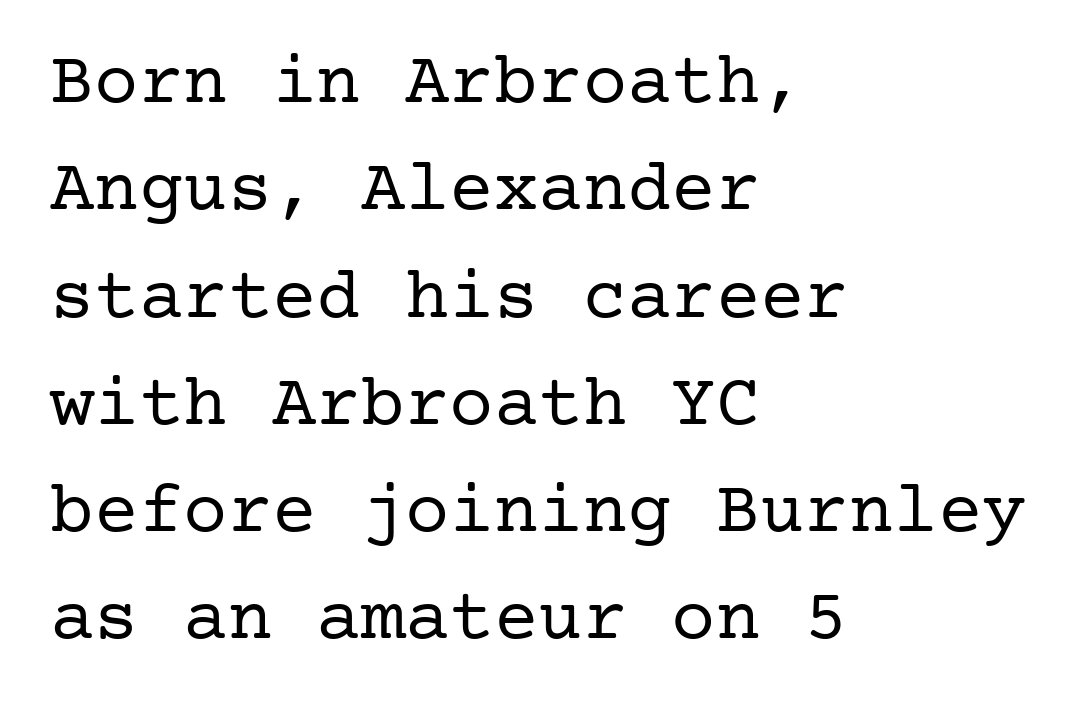
{"serif": "yes", "italic": "no", "bold": "no", "weight": "regular", "width": "normal", "stroke_contrast": "low", "x_height": "medium", "underline": "no", "align": "left", "line_spacing": "normal", "line_spacing_ratio": 1.45, "letter_spacing": "normal", "letter_spacing_em": 0.0, "glyph_px": 74}
